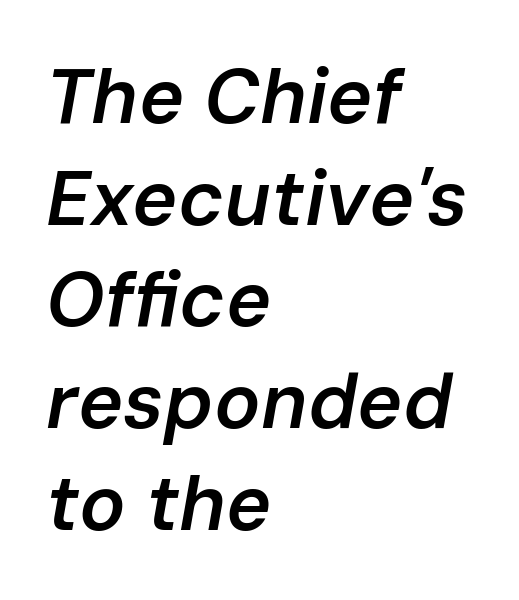
The image shows 77 px semibold type, italic (leaning right); set left-aligned, normal line spacing (1.32x), normal letter spacing, not underlined; low stroke contrast and a medium x-height.
